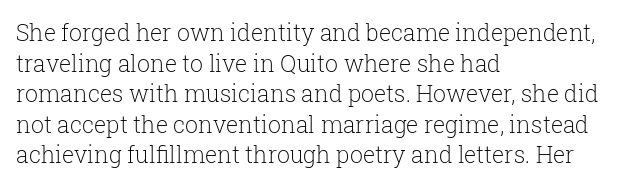
Q: Is the text bold? A: No.
Q: Is the text italic (slanted)? A: No, it is upright.
Q: Is the text underlined? A: No.
Q: How is the paragraph aligned? A: Left-aligned.
Q: Is the spacing between letters normal or unusually wide? A: Normal.
Q: Is the spacing between lines tight, normal or loose? A: Normal.
